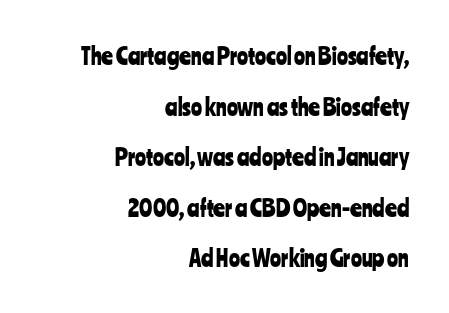
The image shows 23 px text type, upright; set right-aligned, loose line spacing (2.2x), normal letter spacing, not underlined.
